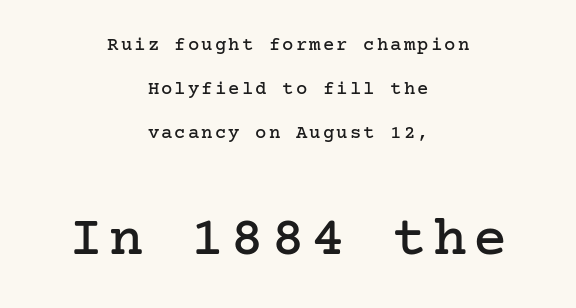
{"serif": "yes", "italic": "no", "width": "normal", "stroke_contrast": "low", "x_height": "medium", "underline": "no", "align": "center", "line_spacing": "loose", "line_spacing_ratio": 2.32, "larger_block": "second", "size_ratio": 3.0, "glyph_px": 57}
